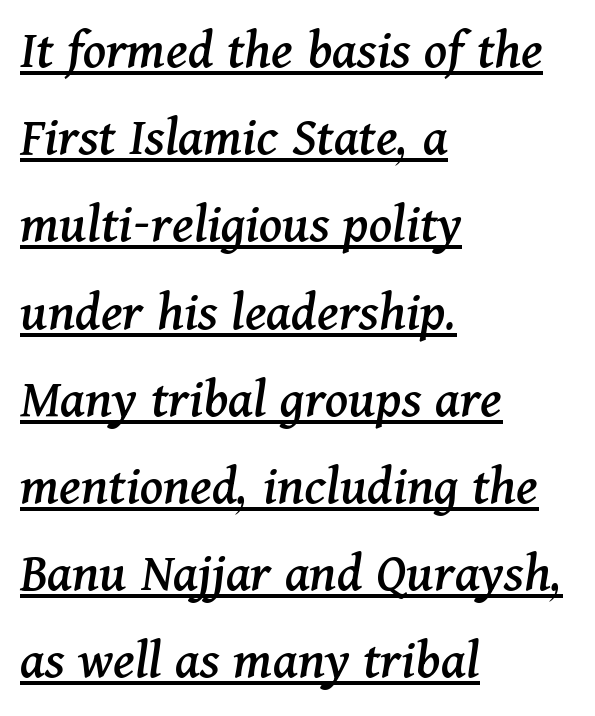
These lines are rendered in a variable-pitch font. The compositor pushed each line to the left boundary. Yep, that's italic — everything's leaning. The string is rendered with underlining switched on.
